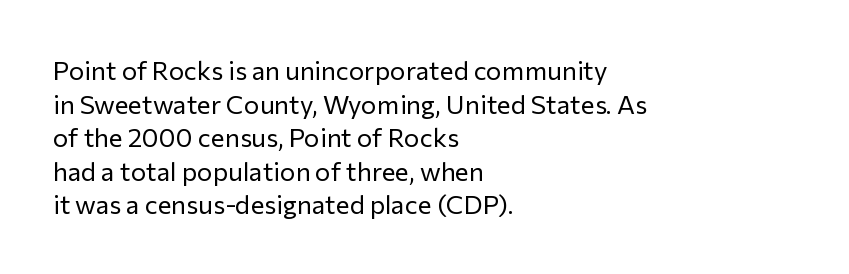
Interline gaps are of average width in this sample. In terms of posture, this sample is upright. Teacher's note: observe the even left margin — that is flush-left alignment. The cut favours lightness, reaching ordinary text weight at its darkest.
